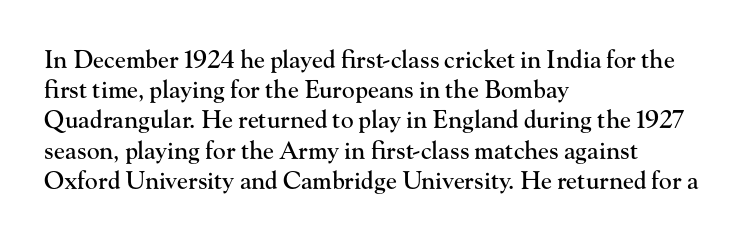
Leading: standard. Ascenders rise straight up at ninety degrees. The text block is weighted toward the left margin, trailing off unevenly rightward. Default kerning and tracking; the words read as compact shapes. Underlining? Definitely not there.
